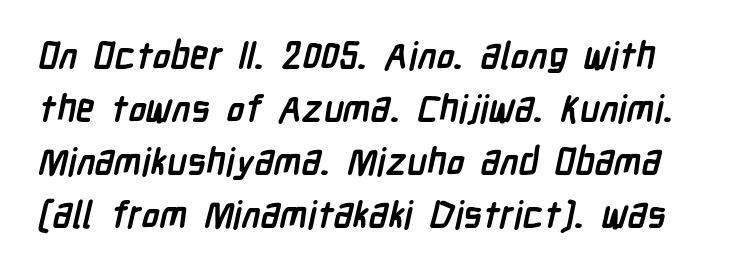
Q: Is the text bold? A: Yes.
Q: Is the typeface a serif or a sans-serif typeface? A: Sans-serif.
Q: Is the text underlined? A: No.
Q: Is the spacing between letters normal or unusually wide? A: Normal.
Q: Is the spacing between lines tight, normal or loose? A: Normal.
Q: Width (condensed, normal, or wide)? A: Condensed.
Q: Stroke contrast? A: Low.
Q: x-height? A: Medium.
Q: Monospaced? A: No.
